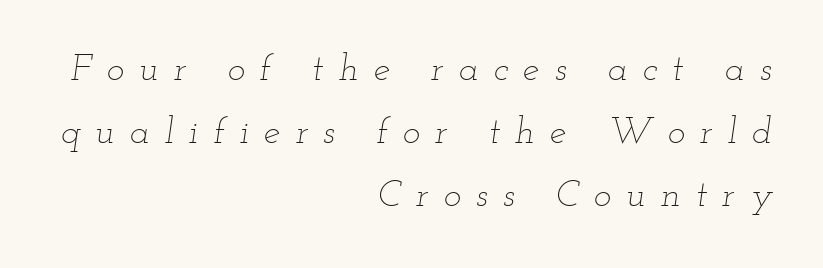
{"italic": "yes", "lean": "right", "slant_degrees": 12, "bold": "no", "weight": "thin", "width": "wide", "stroke_contrast": "low", "x_height": "small", "monospaced": "no", "underline": "no", "align": "right", "line_spacing": "normal", "line_spacing_ratio": 1.7, "letter_spacing": "wide", "letter_spacing_em": 0.41, "glyph_px": 37}
